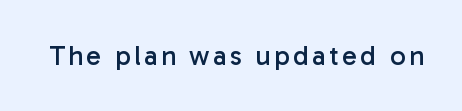
Q: Is the text bold? A: No.
Q: Is the text italic (slanted)? A: No, it is upright.
Q: Is the typeface a serif or a sans-serif typeface? A: Sans-serif.
Q: Is the text underlined? A: No.
Q: Width (condensed, normal, or wide)? A: Normal.
Q: Stroke contrast? A: Low.
Q: x-height? A: Medium.
Q: Monospaced? A: No.
